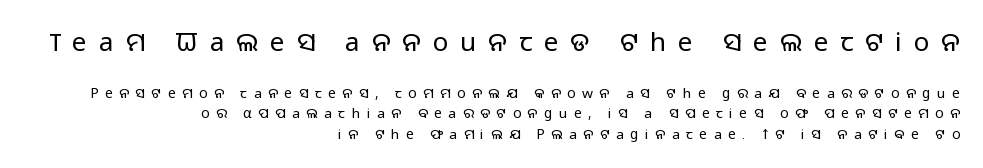
The image shows 26 px text type, upright; set right-aligned, normal line spacing (1.49x), unusually wide letter spacing (+0.46 em), not underlined; the first (top) block is 1.86x larger.
